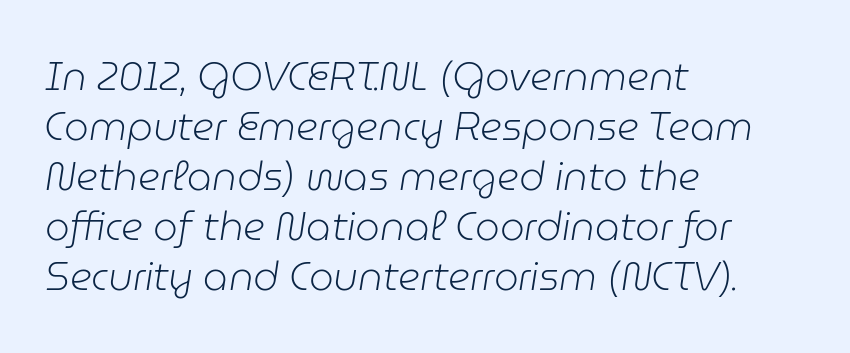
The baseline area is clear. Here the designer chose a conventional face with non-uniform glyph widths. Weight class: somewhere from thin through regular. A typesetter would mark this as italic. Teacher's note: observe the even left margin — that is flush-left alignment.
